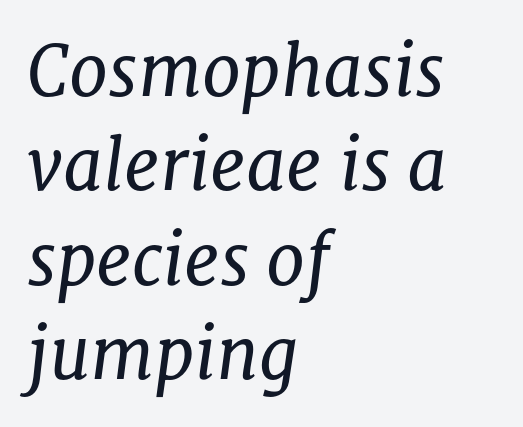
The image shows 70 px regular-weight serif type, italic (leaning right); set left-aligned, normal line spacing (1.35x), normal letter spacing, not underlined; low stroke contrast and a medium x-height.
